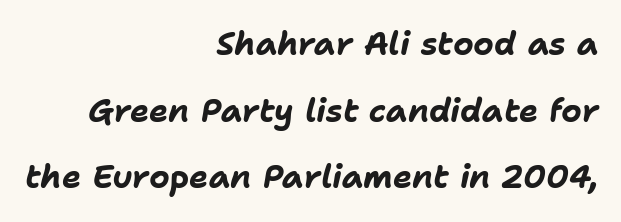
Q: Is the text bold? A: Yes.
Q: Is the text italic (slanted)? A: Yes, it leans right by about 11 degrees.
Q: Is the text underlined? A: No.
Q: How is the paragraph aligned? A: Right-aligned.
Q: Is the spacing between letters normal or unusually wide? A: Normal.
Q: Is the spacing between lines tight, normal or loose? A: Loose.
Q: Width (condensed, normal, or wide)? A: Normal.
Q: Stroke contrast? A: Low.
Q: x-height? A: Medium.
Q: Monospaced? A: No.
